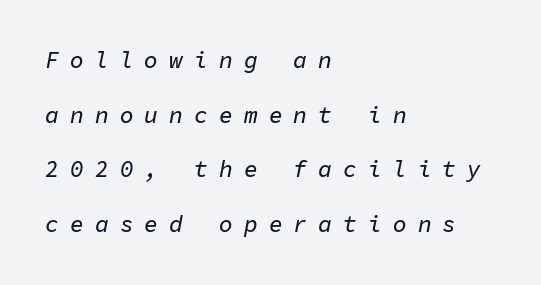
{"italic": "yes", "lean": "right", "slant_degrees": 11, "underline": "no", "align": "left", "line_spacing": "loose", "line_spacing_ratio": 2.38, "letter_spacing": "wide", "letter_spacing_em": 0.48, "glyph_px": 23}
